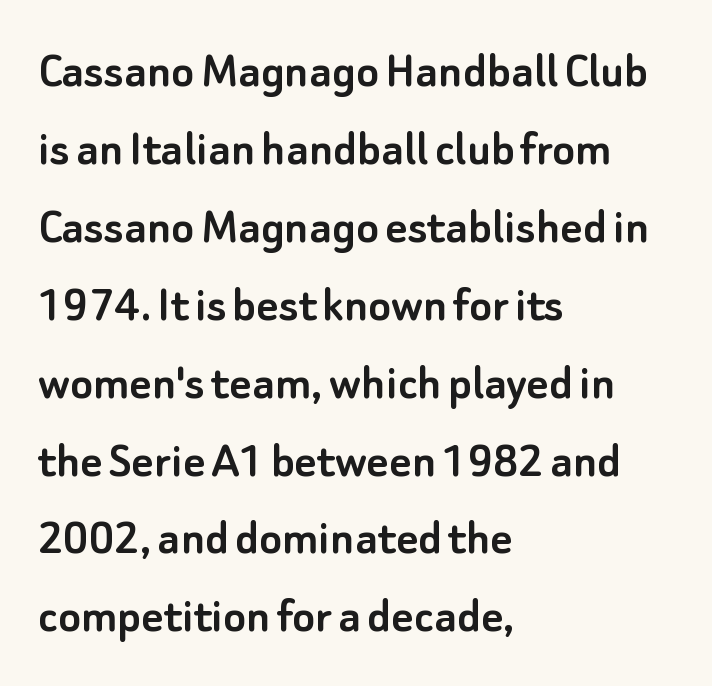
Between one letter and the next there's only the usual sliver of space. The zone under the glyphs is completely vacant. Does the copy run flush right? No — it runs flush left. The rendering uses natural spacing where letterforms have individual widths. Nothing sits at the stroke ends, so this counts as sans-serif.
